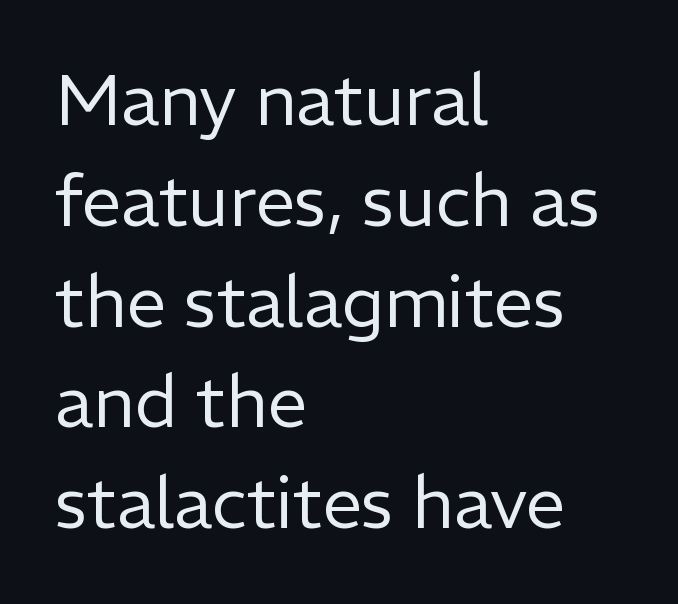
The passage shown is not bold in any degree. Does the leading feel generous? No, just average. This is the regular roman posture of the typeface. What stands out about the letter spacing? Nothing — it is the standard amount. Bare-footed words on every line. The face used here is proportionally spaced, like ordinary book or web type.
